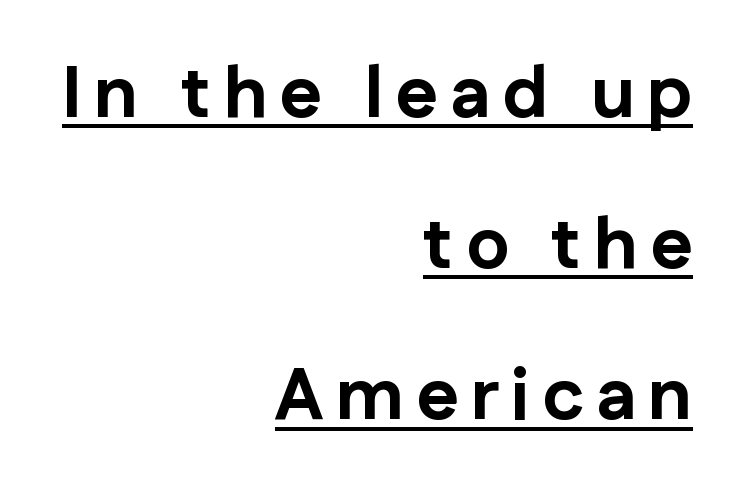
What kind of face is this? One without serifs — a sans. The strokes are fattened all the way to bold. The paragraph shown leans on its right margin. Does a line run under the words? Yes, clearly. Note the varied advance widths — an 'i' is clearly narrower than an 'm'. Quick note: interline space is abundant.
